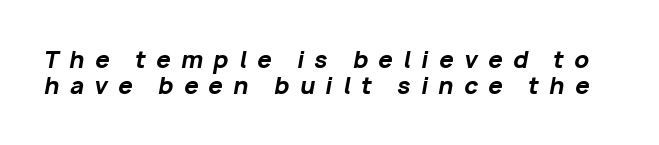
Q: Is the text bold? A: Yes.
Q: Is the text italic (slanted)? A: Yes, it leans right by about 10 degrees.
Q: Is the text underlined? A: No.
Q: Is the spacing between letters normal or unusually wide? A: Unusually wide.
Q: Is the spacing between lines tight, normal or loose? A: Tight.
